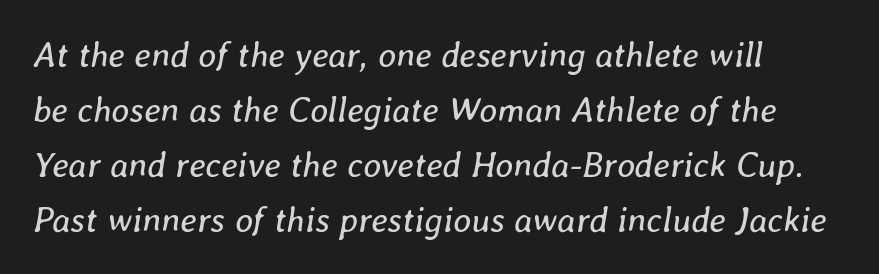
Q: Is the text bold? A: No.
Q: Is the text italic (slanted)? A: Yes, it leans right by about 8 degrees.
Q: Is the text underlined? A: No.
Q: How is the paragraph aligned? A: Left-aligned.
Q: Is the spacing between letters normal or unusually wide? A: Normal.
Q: Is the spacing between lines tight, normal or loose? A: Normal.
Q: Width (condensed, normal, or wide)? A: Normal.
Q: Stroke contrast? A: Low.
Q: x-height? A: Medium.
Q: Monospaced? A: No.
